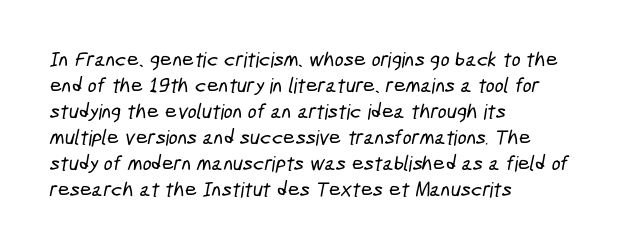
Short and long lines alike share a common starting point at left. Nobody touched the tracking dial on this one. The string is rendered with underlining switched off.
